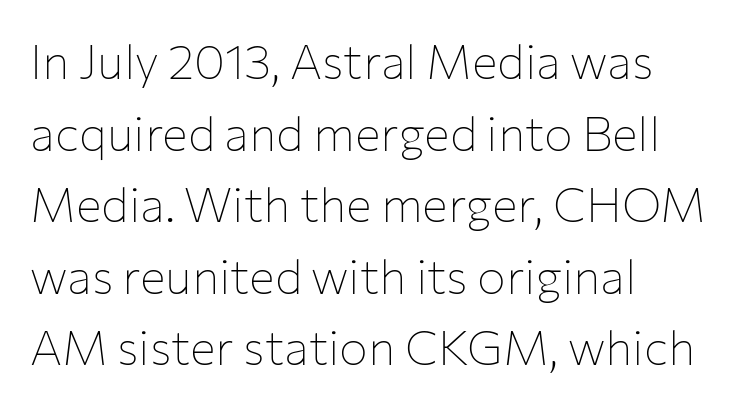
Q: Is the text bold? A: No.
Q: Is the text italic (slanted)? A: No, it is upright.
Q: Is the typeface a serif or a sans-serif typeface? A: Sans-serif.
Q: Is the text underlined? A: No.
Q: How is the paragraph aligned? A: Left-aligned.
Q: Is the spacing between letters normal or unusually wide? A: Normal.
Q: Is the spacing between lines tight, normal or loose? A: Normal.
Q: Width (condensed, normal, or wide)? A: Normal.
Q: Stroke contrast? A: Low.
Q: x-height? A: Medium.
Q: Monospaced? A: No.
